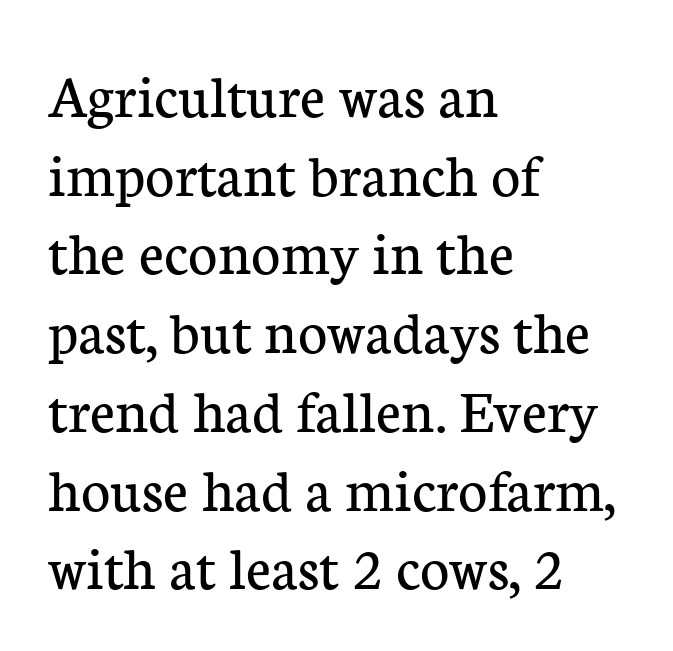
The letters stand straight up with perfectly vertical stems. A clean baseline with only descenders dipping below it. Leftover space on each line is placed entirely after the last word. Are there feet on the stems? There are — it's a serif. The passage shown is not bold in any degree.
